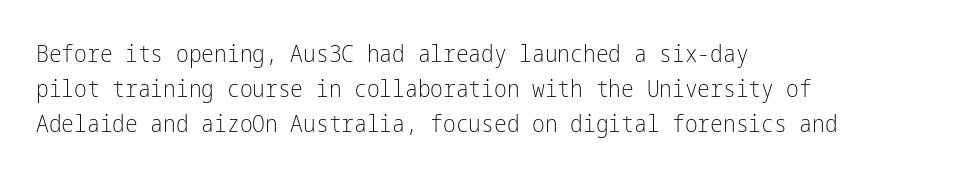
Summary of weight: not heavy and not bold. The passage shown stacks its lines at a standard gap. Upright lettering throughout. Tracking value appears to be zero — textbook default spacing.
